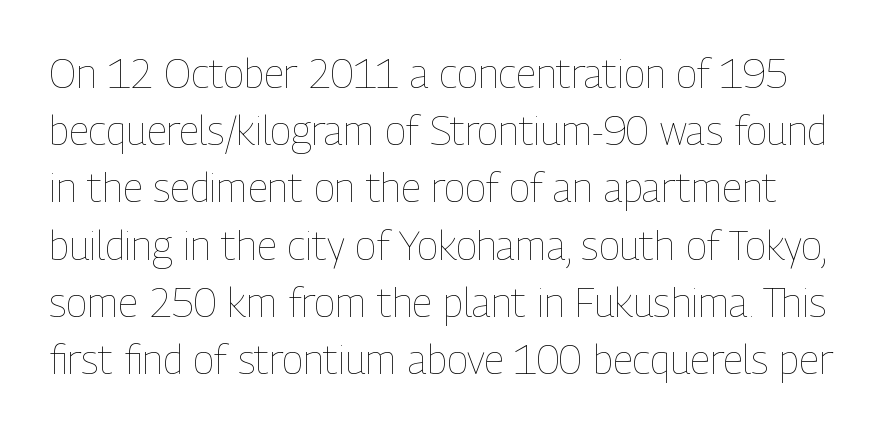
Q: Is the text bold? A: No.
Q: Is the text italic (slanted)? A: No, it is upright.
Q: Is the text underlined? A: No.
Q: Is the spacing between letters normal or unusually wide? A: Normal.
Q: Is the spacing between lines tight, normal or loose? A: Normal.
Q: Width (condensed, normal, or wide)? A: Condensed.
Q: Stroke contrast? A: Low.
Q: x-height? A: Medium.
Q: Monospaced? A: No.
